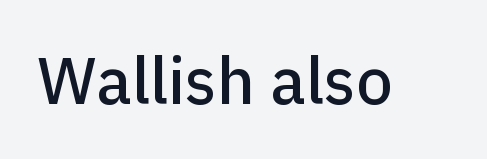
The passage shown is typed in a proportional face where columns would drift. Do the letters lean? They stand straight. Each row of text sits above clean, open space. Each word holds together tightly as a unit, with standard inter-letter gaps. This rendering employs a face without finishing strokes, i.e., a sans-serif.
